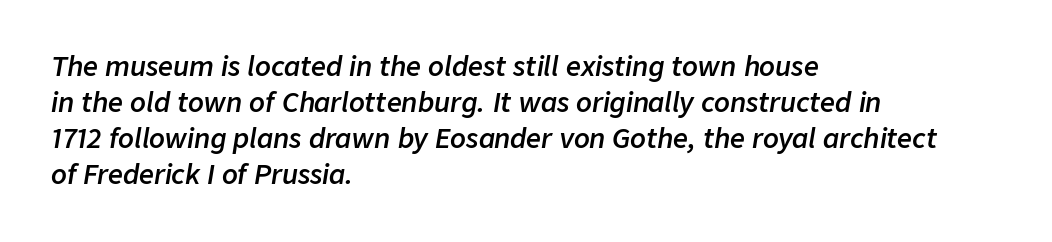
The image shows 26 px text type, italic (leaning right); set left-aligned, normal line spacing (1.38x), normal letter spacing, not underlined.
